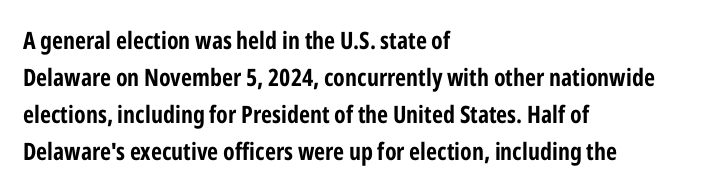
The image shows 24 px bold type, upright; set left-aligned, normal line spacing (1.54x), normal letter spacing, not underlined.
